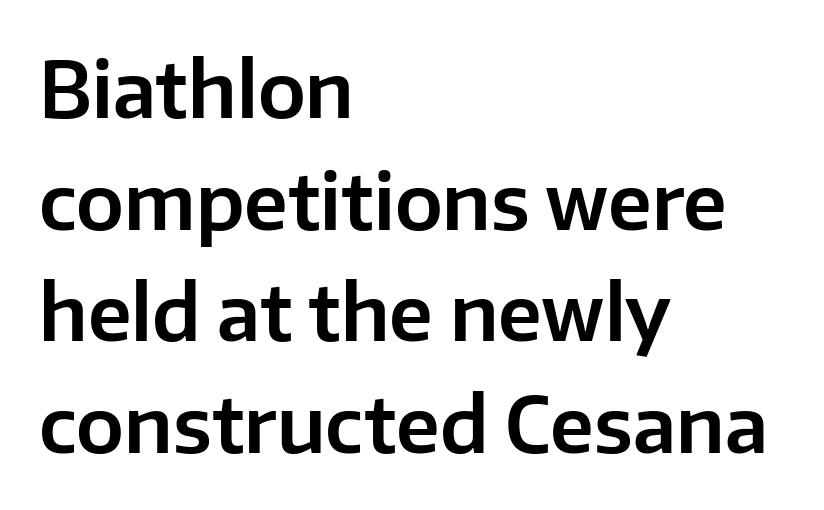
{"serif": "no", "italic": "no", "width": "normal", "stroke_contrast": "low", "x_height": "medium", "monospaced": "no", "underline": "no", "align": "left", "line_spacing": "normal", "line_spacing_ratio": 1.47, "letter_spacing": "normal", "letter_spacing_em": 0.0, "glyph_px": 76}
